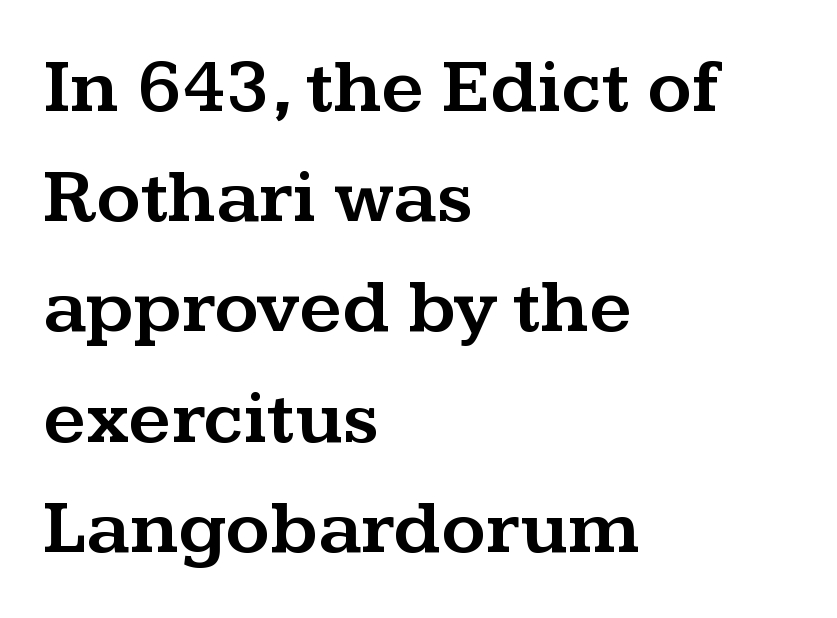
{"serif": "yes", "italic": "no", "width": "wide", "stroke_contrast": "medium", "x_height": "medium", "monospaced": "no", "underline": "no", "align": "left", "line_spacing": "normal", "line_spacing_ratio": 1.45, "letter_spacing": "normal", "letter_spacing_em": 0.0, "glyph_px": 76}
